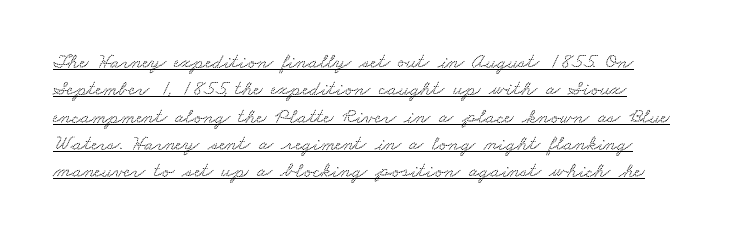
The image shows 21 px text type; set left-aligned, normal line spacing (1.3x), normal letter spacing, underlined.
